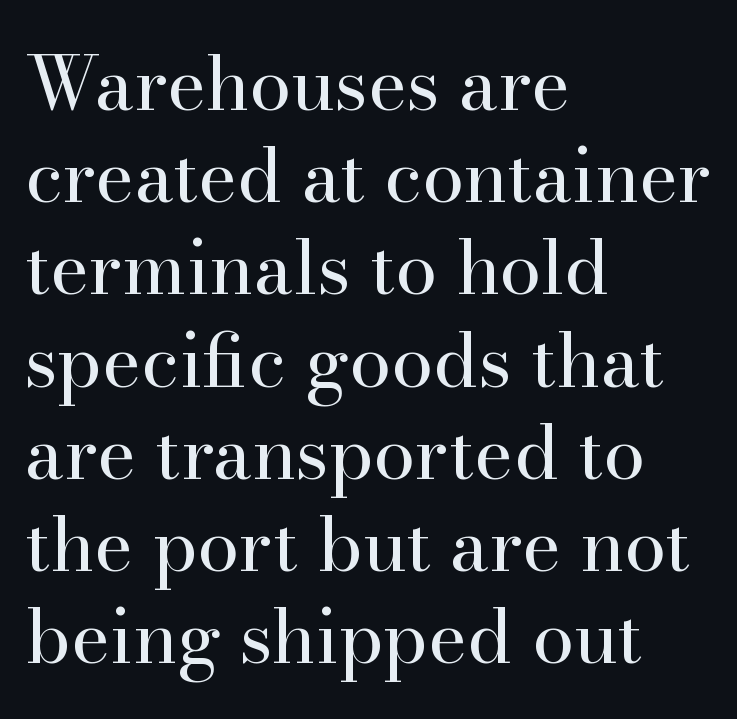
Q: Is the text bold? A: No.
Q: Is the text italic (slanted)? A: No, it is upright.
Q: Is the typeface a serif or a sans-serif typeface? A: Serif.
Q: Is the text underlined? A: No.
Q: How is the paragraph aligned? A: Left-aligned.
Q: Is the spacing between letters normal or unusually wide? A: Normal.
Q: Width (condensed, normal, or wide)? A: Normal.
Q: Stroke contrast? A: High.
Q: x-height? A: Small.
Q: Monospaced? A: No.
